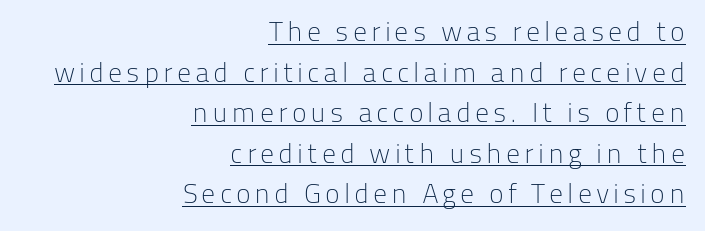
Q: Is the text bold? A: No.
Q: Is the text italic (slanted)? A: No, it is upright.
Q: Is the typeface a serif or a sans-serif typeface? A: Sans-serif.
Q: Is the text underlined? A: Yes.
Q: How is the paragraph aligned? A: Right-aligned.
Q: Is the spacing between lines tight, normal or loose? A: Normal.
Q: Width (condensed, normal, or wide)? A: Normal.
Q: Stroke contrast? A: Low.
Q: x-height? A: Medium.
Q: Monospaced? A: No.
